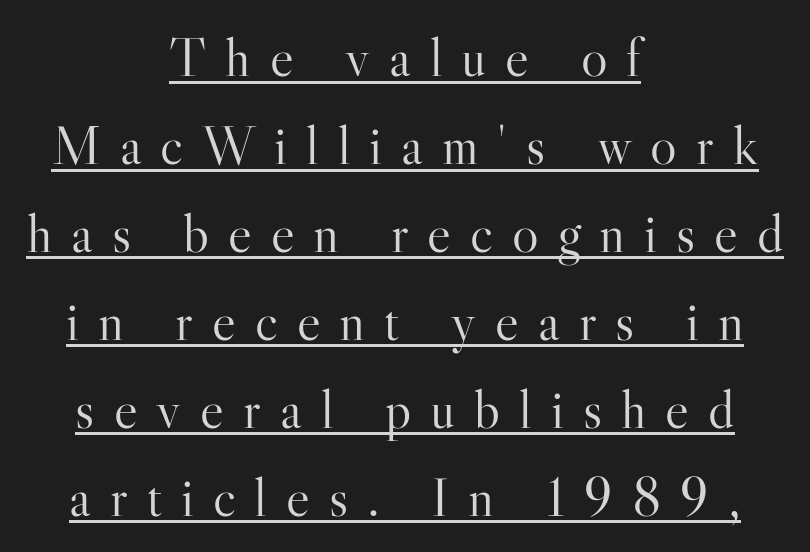
{"serif": "yes", "italic": "no", "bold": "no", "weight": "light", "width": "normal", "stroke_contrast": "high", "x_height": "small", "monospaced": "no", "underline": "yes", "align": "center", "line_spacing": "normal", "line_spacing_ratio": 1.57, "letter_spacing": "wide", "letter_spacing_em": 0.34, "glyph_px": 56}
